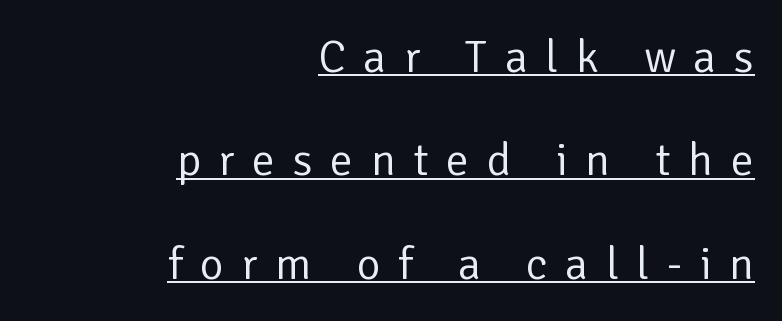
Does the leading feel generous? Absolutely, it's lavish. The font's upright variant was chosen for this text. This rendering features underlined lettering. Reading down the block, your eye finds every line finishing at a fixed right position. Check where the strokes stop: nothing finishes them off — pure sans. Compared with typical body copy, the letter spacing here is much looser.
